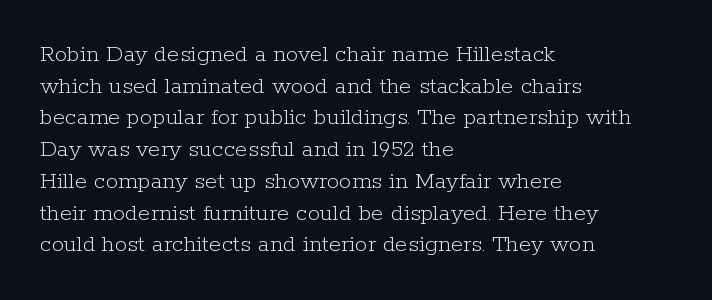
The characters are drawn with everyday or finer stroke widths. The string is rendered with underlining switched off. Leading matches the norm, producing a regular column. This sample uses plain, unmodified letter spacing.
